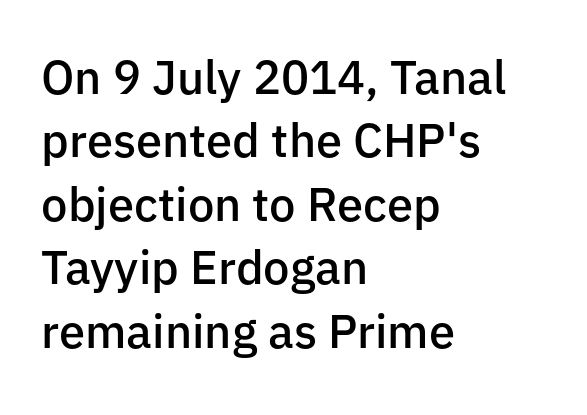
The image shows 47 px semibold sans-serif type, upright; set left-aligned, normal line spacing (1.35x), normal letter spacing, not underlined; low stroke contrast and a medium x-height.
